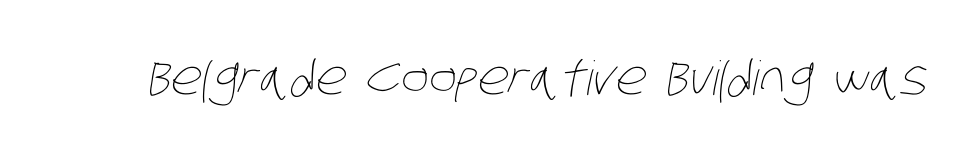
{"bold": "no", "weight": "thin", "width": "condensed", "stroke_contrast": "low", "x_height": "large", "monospaced": "no", "underline": "no", "letter_spacing": "normal", "letter_spacing_em": 0.0, "glyph_px": 47}
